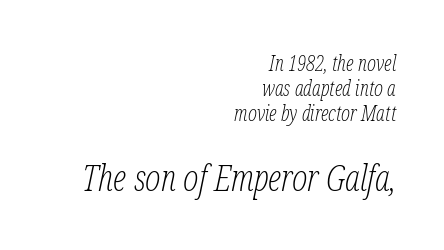
The letterforms sit at book weight or below. Size hierarchy here favors the trailing block over the leading one. This sample uses an oblique cut, with every glyph tilted off the vertical. A typesetter would label this face a serif. Nobody drew a line under any word here. These lines are set flush right with a ragged left edge.
